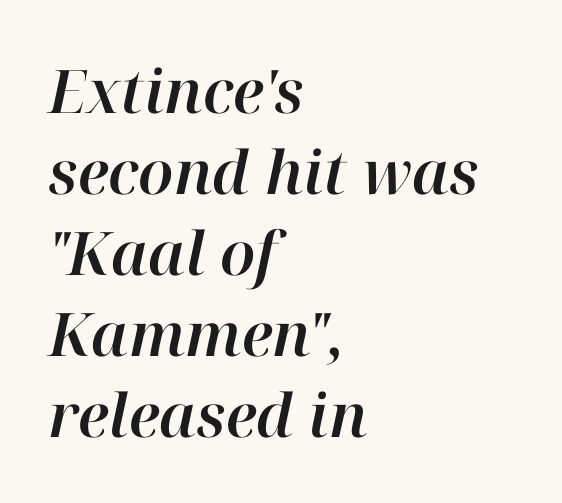
The image shows 60 px text type, italic (leaning right); set left-aligned, normal line spacing (1.35x), normal letter spacing, not underlined; high stroke contrast and a medium x-height.
